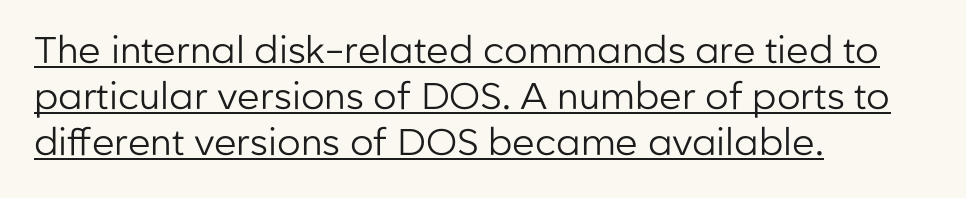
The image shows 37 px regular-weight sans-serif type, upright; set left-aligned, line spacing 1.24x, normal letter spacing, underlined; low stroke contrast and a medium x-height.
